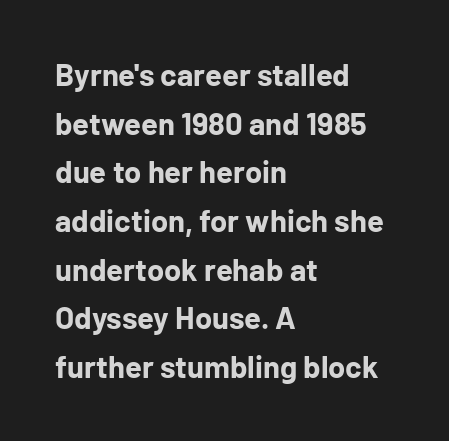
The image shows 31 px bold sans-serif type, upright; set left-aligned, normal line spacing (1.57x), normal letter spacing, not underlined; low stroke contrast and a medium x-height.
